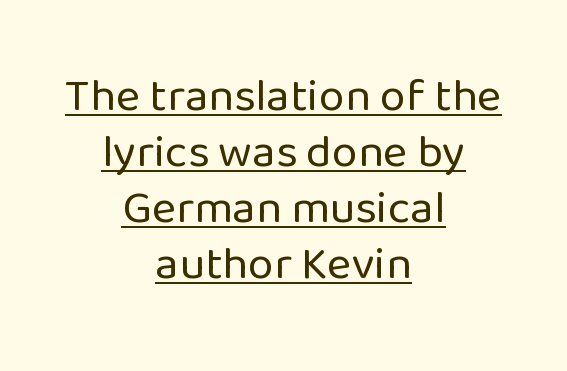
The image shows 47 px regular-weight sans-serif type, upright; set centered, line spacing 1.19x, normal letter spacing, underlined; low stroke contrast and a medium x-height.
